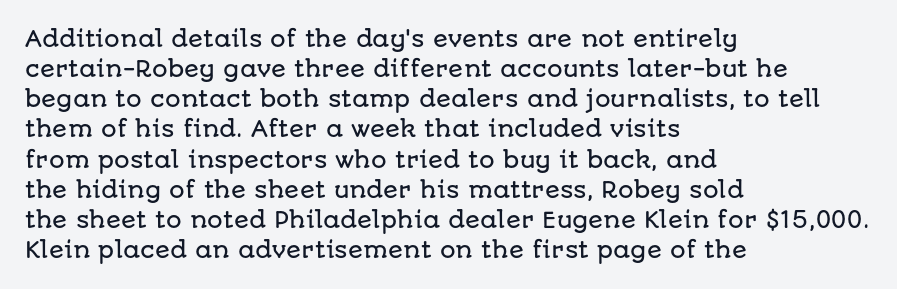
The lettering stays uniformly vertical, giving the passage a roman look. The text block is weighted toward the left margin, trailing off unevenly rightward. A typesetter would call this zero additional tracking. Evenly set lines give the paragraph a standard silhouette.
